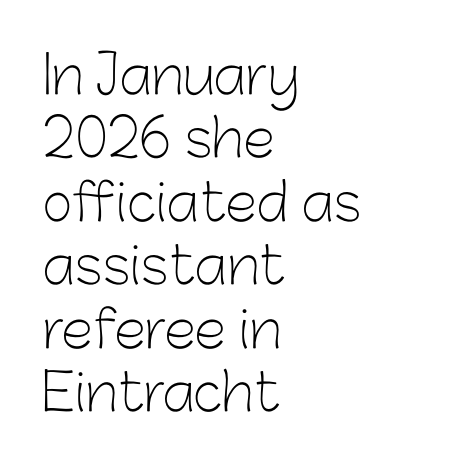
Is this a fixed-width face? No — the glyphs have proportional, varying widths. When letters stand straight like this, we call the style roman or upright. The face used here is rendered with its standard letterfit. The area under the type is left untouched. The characters display no serif detailing; their extremities are plain. Stem width sits at or under what a default text font uses.
